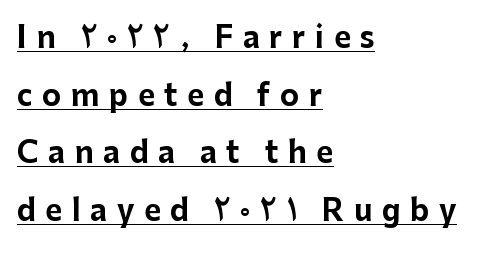
{"serif": "no", "italic": "no", "bold": "yes", "weight": "bold", "width": "normal", "stroke_contrast": "low", "x_height": "medium", "monospaced": "no", "underline": "yes", "align": "left", "line_spacing": "loose", "line_spacing_ratio": 1.99, "letter_spacing": "wide", "letter_spacing_em": 0.33, "glyph_px": 29}
